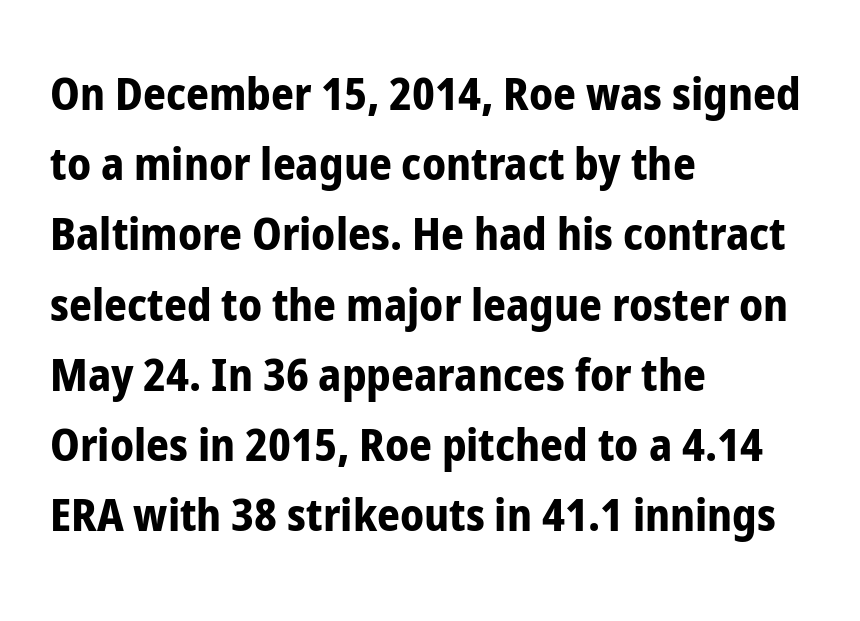
The image shows 45 px bold, condensed sans-serif type, upright; set left-aligned, normal line spacing (1.56x), normal letter spacing, not underlined; low stroke contrast and a medium x-height.
